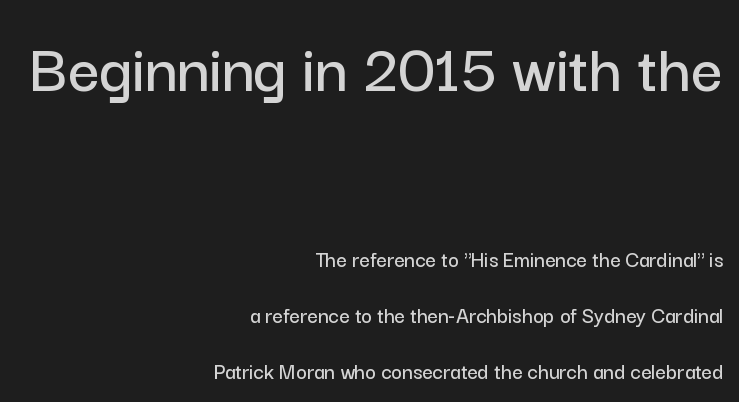
{"serif": "no", "italic": "no", "width": "normal", "stroke_contrast": "low", "x_height": "medium", "monospaced": "no", "underline": "no", "align": "right", "line_spacing": "loose", "line_spacing_ratio": 2.43, "letter_spacing": "normal", "letter_spacing_em": 0.0, "larger_block": "first", "size_ratio": 3.04, "glyph_px": 70}
